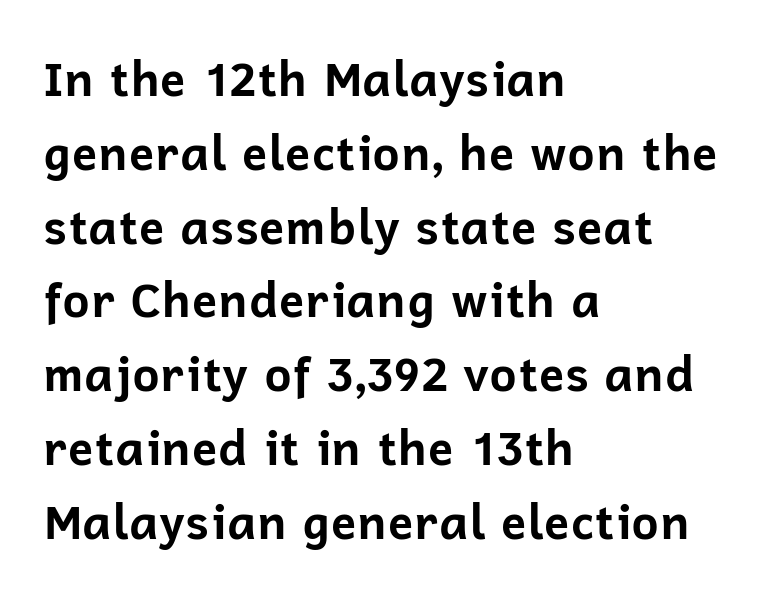
Q: Is the text bold? A: Yes.
Q: Is the text italic (slanted)? A: No, it is upright.
Q: Is the typeface a serif or a sans-serif typeface? A: Sans-serif.
Q: Is the text underlined? A: No.
Q: How is the paragraph aligned? A: Left-aligned.
Q: Is the spacing between letters normal or unusually wide? A: Normal.
Q: Is the spacing between lines tight, normal or loose? A: Normal.
Q: Width (condensed, normal, or wide)? A: Normal.
Q: Stroke contrast? A: Low.
Q: x-height? A: Medium.
Q: Monospaced? A: No.
